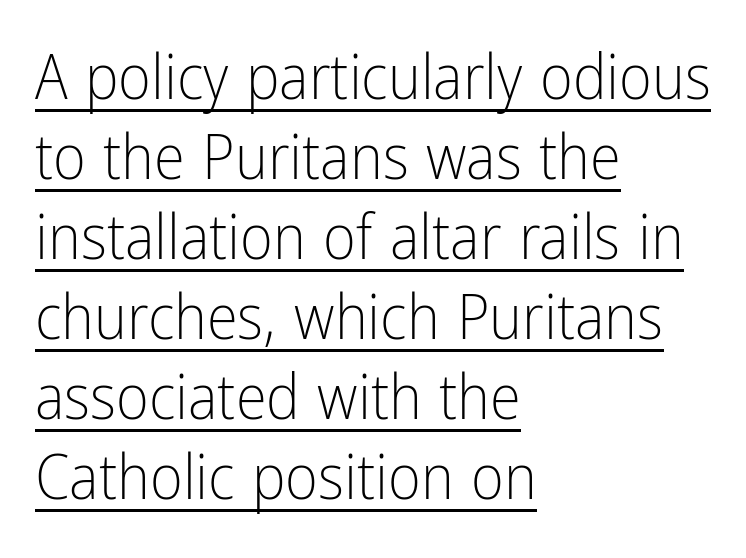
Q: Is the text bold? A: No.
Q: Is the text italic (slanted)? A: No, it is upright.
Q: Is the typeface a serif or a sans-serif typeface? A: Sans-serif.
Q: Is the text underlined? A: Yes.
Q: How is the paragraph aligned? A: Left-aligned.
Q: Is the spacing between letters normal or unusually wide? A: Normal.
Q: Is the spacing between lines tight, normal or loose? A: Normal.
Q: Width (condensed, normal, or wide)? A: Condensed.
Q: Stroke contrast? A: Low.
Q: x-height? A: Medium.
Q: Monospaced? A: No.
